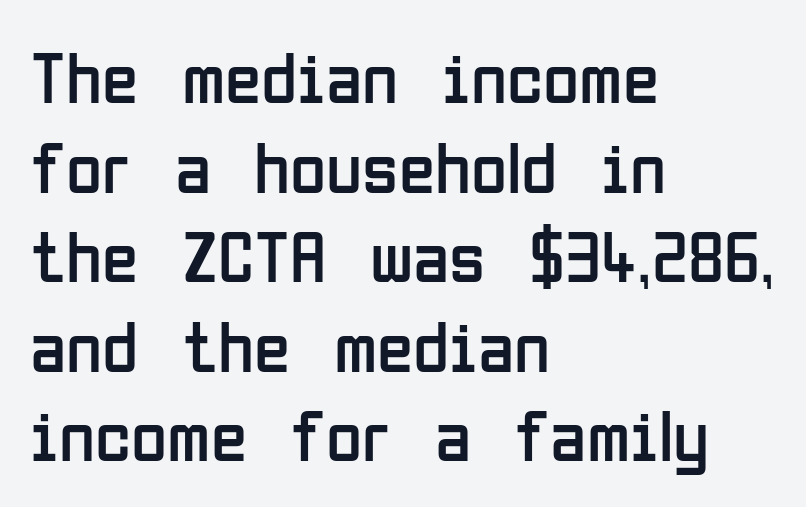
Q: Is the text bold? A: No.
Q: Is the text italic (slanted)? A: No, it is upright.
Q: Is the typeface a serif or a sans-serif typeface? A: Sans-serif.
Q: Is the text underlined? A: No.
Q: How is the paragraph aligned? A: Left-aligned.
Q: Is the spacing between letters normal or unusually wide? A: Normal.
Q: Width (condensed, normal, or wide)? A: Condensed.
Q: Stroke contrast? A: Low.
Q: x-height? A: Medium.
Q: Monospaced? A: No.
